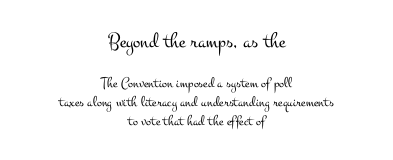
{"bold": "no", "underline": "no", "align": "center", "line_spacing": "normal", "line_spacing_ratio": 1.28, "letter_spacing": "normal", "letter_spacing_em": 0.0, "larger_block": "first", "size_ratio": 1.47, "glyph_px": 22}
